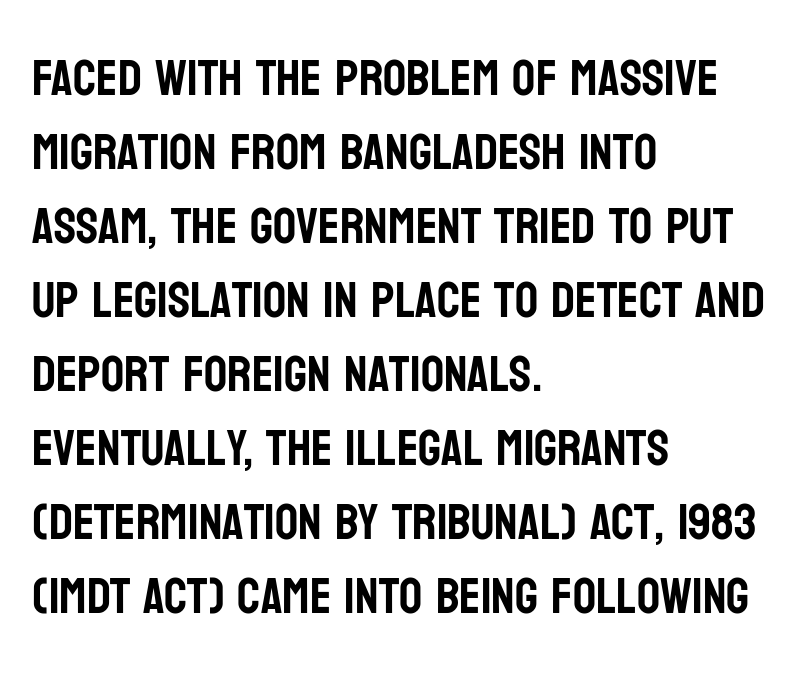
The image shows 51 px condensed sans-serif type, upright; set left-aligned, normal line spacing (1.45x), normal letter spacing, not underlined; low stroke contrast and a large x-height.
